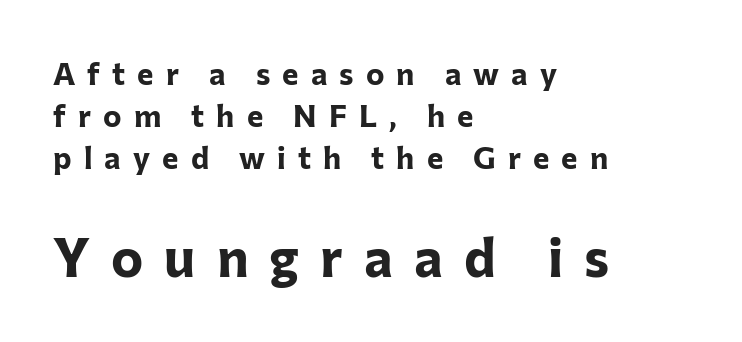
Q: Is the text bold? A: Yes.
Q: Is the text italic (slanted)? A: No, it is upright.
Q: Is the typeface a serif or a sans-serif typeface? A: Sans-serif.
Q: Is the text underlined? A: No.
Q: How is the paragraph aligned? A: Left-aligned.
Q: Is the spacing between letters normal or unusually wide? A: Unusually wide.
Q: Is the spacing between lines tight, normal or loose? A: Normal.
Q: Which block of text is set in a larger size, the first (top) or the second (bottom)? A: The second (bottom) one.
Q: Width (condensed, normal, or wide)? A: Normal.
Q: Stroke contrast? A: Low.
Q: x-height? A: Medium.
Q: Monospaced? A: No.
